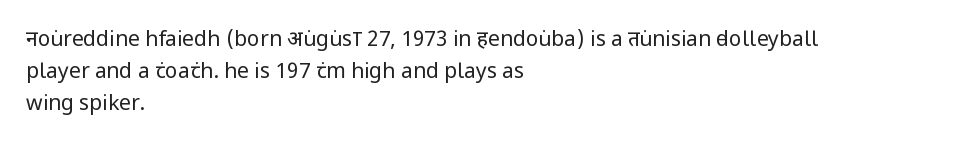
Q: Is the text bold? A: No.
Q: Is the text italic (slanted)? A: No, it is upright.
Q: Is the text underlined? A: No.
Q: How is the paragraph aligned? A: Left-aligned.
Q: Is the spacing between letters normal or unusually wide? A: Normal.
Q: Is the spacing between lines tight, normal or loose? A: Normal.
